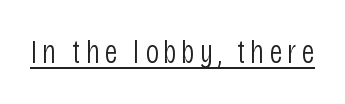
Q: Is the text bold? A: No.
Q: Is the text italic (slanted)? A: No, it is upright.
Q: Is the typeface a serif or a sans-serif typeface? A: Sans-serif.
Q: Is the text underlined? A: Yes.
Q: Width (condensed, normal, or wide)? A: Condensed.
Q: Stroke contrast? A: Low.
Q: x-height? A: Large.
Q: Monospaced? A: No.
